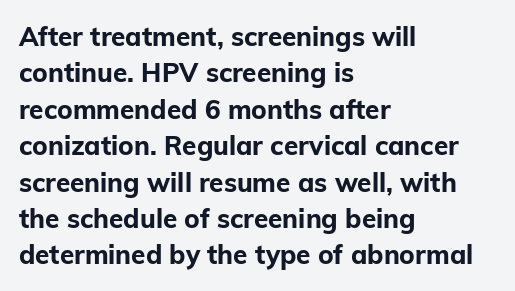
Characters remain perfectly vertical along every line. The passage is arranged the way most books set body copy — flush left. These lines sit exactly where default settings would place them. Nobody touched the tracking dial on this one. Descender tails drop into unmarked territory. Is the type bold? Yes — the strokes are clearly thick and heavy.
